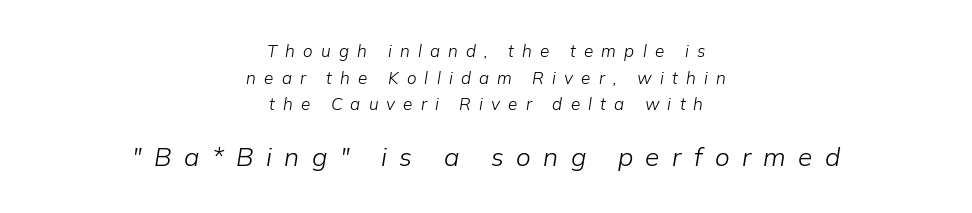
{"italic": "yes", "lean": "right", "slant_degrees": 9, "bold": "no", "underline": "no", "align": "center", "line_spacing": "normal", "line_spacing_ratio": 1.56, "letter_spacing": "wide", "letter_spacing_em": 0.48, "larger_block": "second", "size_ratio": 1.53, "glyph_px": 26}
